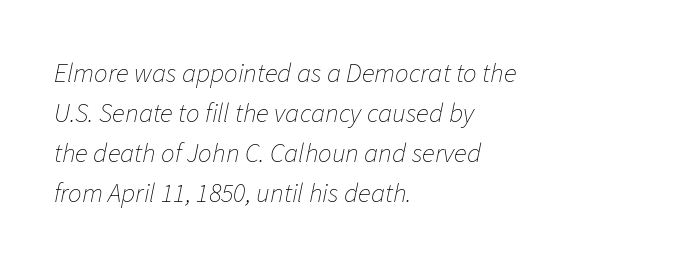
The image shows 27 px text type, italic (leaning right); set left-aligned, normal line spacing (1.48x), normal letter spacing, not underlined.
